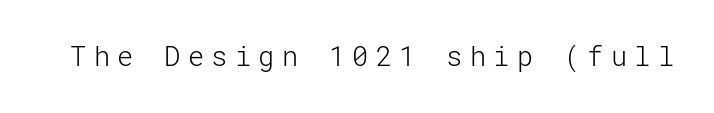
Q: Is the text bold? A: No.
Q: Is the text italic (slanted)? A: No, it is upright.
Q: Is the text underlined? A: No.
Q: Is the spacing between letters normal or unusually wide? A: Unusually wide.
